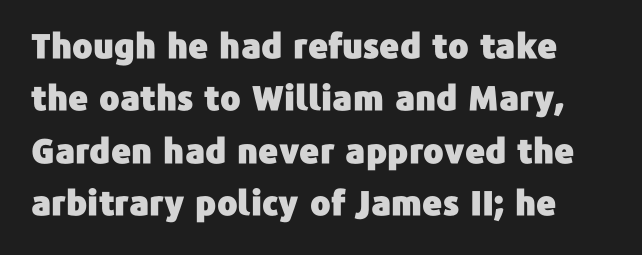
Q: Is the text italic (slanted)? A: No, it is upright.
Q: Is the typeface a serif or a sans-serif typeface? A: Sans-serif.
Q: Is the text underlined? A: No.
Q: Is the spacing between letters normal or unusually wide? A: Normal.
Q: Is the spacing between lines tight, normal or loose? A: Normal.
Q: Width (condensed, normal, or wide)? A: Normal.
Q: Stroke contrast? A: Low.
Q: x-height? A: Medium.
Q: Monospaced? A: No.
